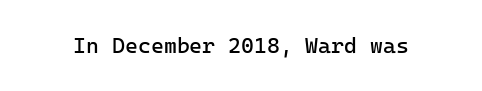
The image shows 22 px text type, upright; set normal letter spacing, not underlined.
